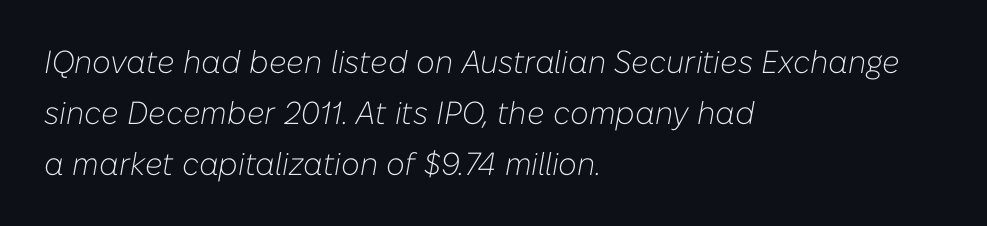
{"italic": "yes", "lean": "right", "slant_degrees": 10, "bold": "no", "weight": "light", "width": "normal", "stroke_contrast": "low", "x_height": "medium", "monospaced": "no", "underline": "no", "align": "left", "line_spacing": "normal", "line_spacing_ratio": 1.59, "letter_spacing": "normal", "letter_spacing_em": 0.0, "glyph_px": 32}
